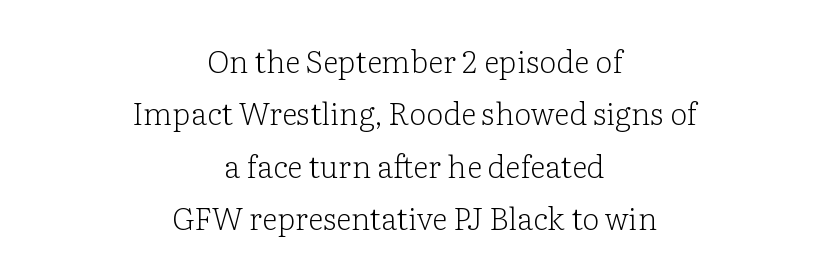
The image shows 31 px light serif type, upright; set centered, normal line spacing (1.69x), normal letter spacing, not underlined; low stroke contrast and a medium x-height.
